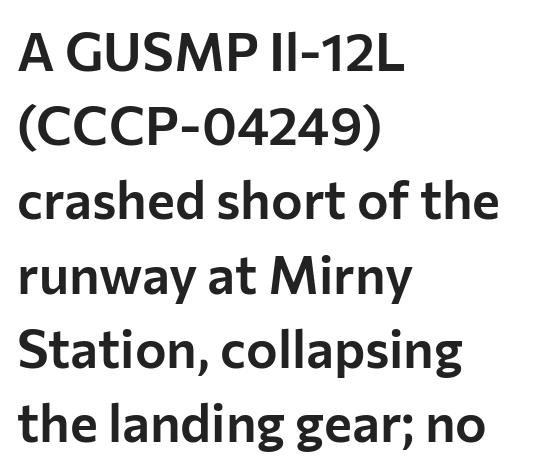
{"serif": "no", "italic": "no", "width": "normal", "stroke_contrast": "low", "x_height": "medium", "monospaced": "no", "underline": "no", "align": "left", "line_spacing": "normal", "line_spacing_ratio": 1.4, "letter_spacing": "normal", "letter_spacing_em": 0.0, "glyph_px": 53}
